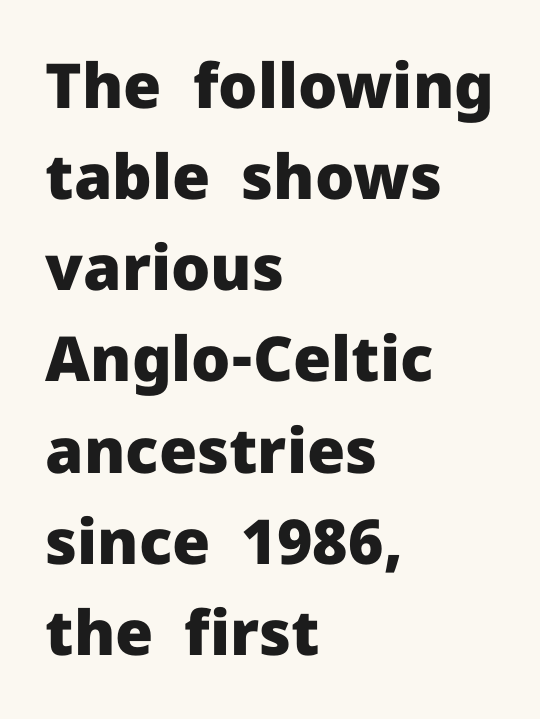
{"serif": "no", "italic": "no", "bold": "yes", "weight": "heavy", "width": "normal", "stroke_contrast": "low", "x_height": "medium", "monospaced": "no", "underline": "no", "align": "left", "line_spacing": "normal", "line_spacing_ratio": 1.47, "letter_spacing": "normal", "letter_spacing_em": 0.0, "glyph_px": 62}
